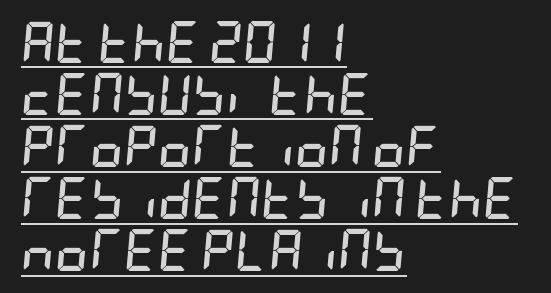
The image shows 42 px semibold, condensed type, italic (leaning right); set left-aligned, line spacing 1.24x, normal letter spacing, underlined; low stroke contrast and a large x-height.
